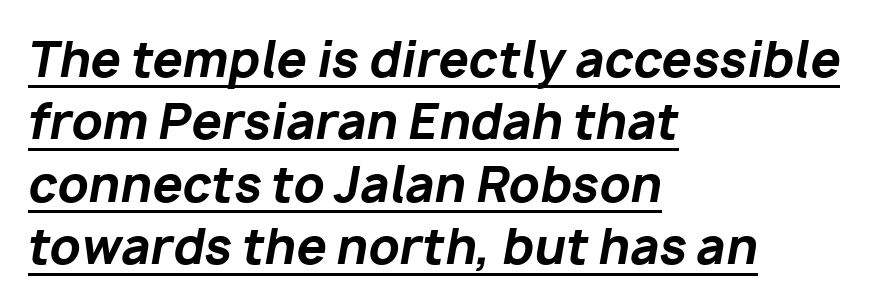
Compared with a centered layout, this one pins lines to the left instead. You could call the tracking neutral — neither tight nor loose. How would I describe the line gaps? Plain and ordinary. Compared with ordinary roman type, these characters are visibly tilted. Set as a true bold cut, around the 700 mark.
